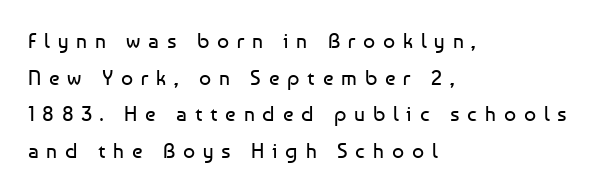
The image shows 21 px text type, upright; set left-aligned, line spacing 1.75x, unusually wide letter spacing (+0.37 em), not underlined.
